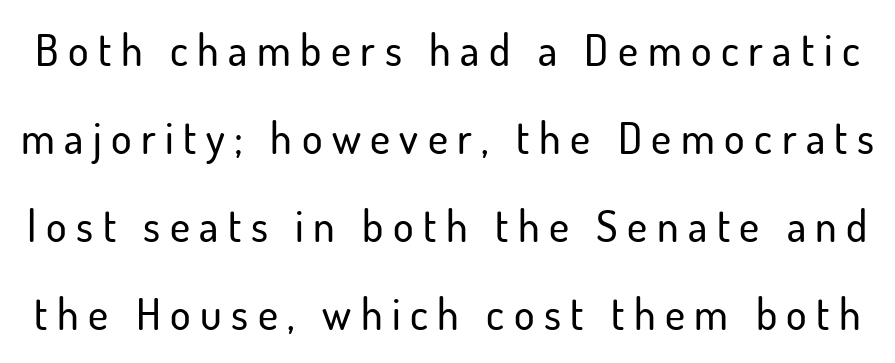
Q: Is the text italic (slanted)? A: No, it is upright.
Q: Is the typeface a serif or a sans-serif typeface? A: Sans-serif.
Q: Is the text underlined? A: No.
Q: Is the spacing between letters normal or unusually wide? A: Unusually wide.
Q: Is the spacing between lines tight, normal or loose? A: Loose.
Q: Width (condensed, normal, or wide)? A: Normal.
Q: Stroke contrast? A: Low.
Q: x-height? A: Small.
Q: Monospaced? A: No.
